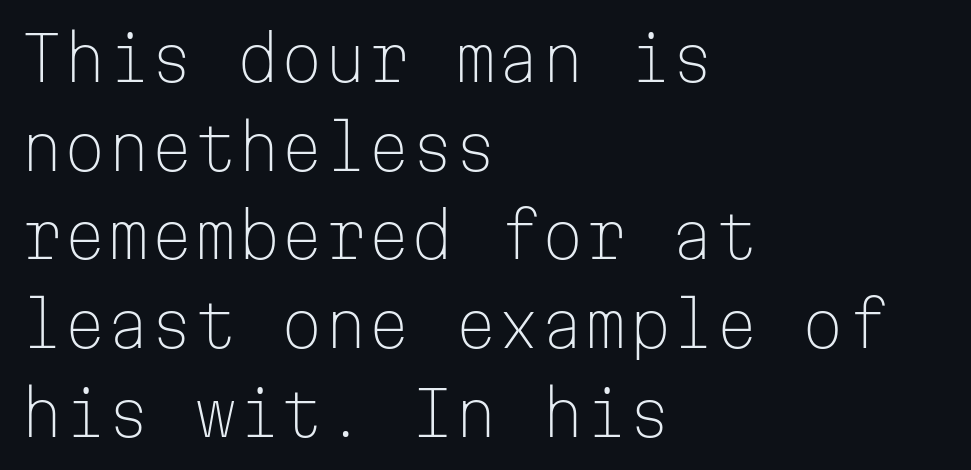
This sample has the even, mechanical cadence of fixed-width lettering. The font's upright variant was chosen for this text. Is the stroke heavy? The answer is a plain regular-or-lighter. A typesetter would call this leading conventional body-copy spacing. The rag falls on the right side of this text block. The passage shown has conventional tracking throughout.
